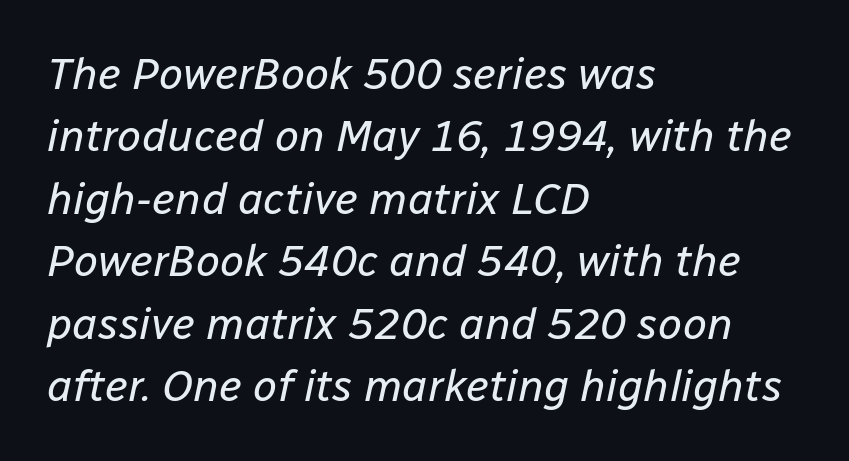
In terms of letterspacing, this is plain default setting. Students, observe: this is what conventionally led text looks like. Ink coverage per letter is moderate at most. Any mark beneath the type? The region is blank. The passage is arranged the way most books set body copy — flush left.
